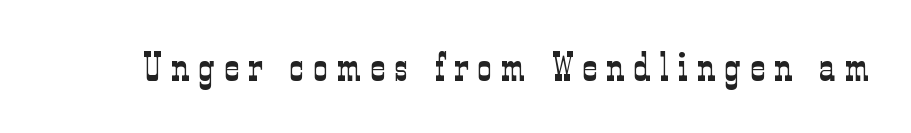
{"serif": "yes", "italic": "no", "bold": "no", "weight": "light", "width": "condensed", "stroke_contrast": "low", "x_height": "medium", "monospaced": "no", "underline": "no", "letter_spacing": "wide", "letter_spacing_em": 0.24, "glyph_px": 40}
